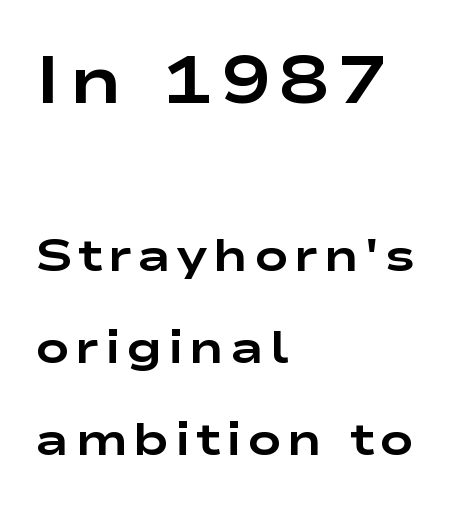
Baseline-to-baseline distance is far greater than the letter height. The lettering holds an erect, upright posture throughout. Underlining? Definitely not there. Note the varied advance widths — an 'i' is clearly narrower than an 'm'. These lines carry a lot of weight — the face is fully bold. The earlier block is typeset at a bigger size than the later block.
